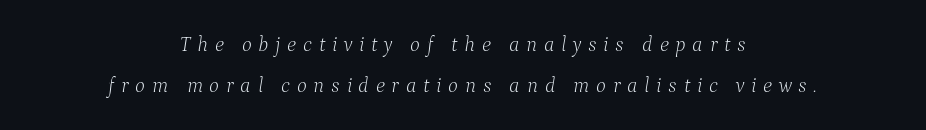
{"italic": "yes", "lean": "right", "slant_degrees": 9, "bold": "no", "underline": "no", "align": "center", "line_spacing": "loose", "line_spacing_ratio": 1.95, "letter_spacing": "wide", "letter_spacing_em": 0.32, "glyph_px": 21}
